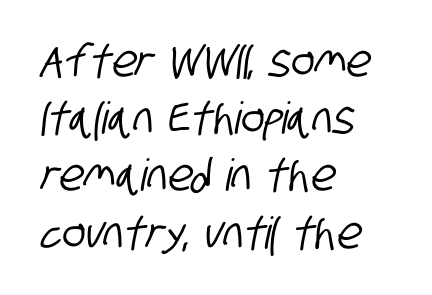
{"serif": "no", "width": "condensed", "stroke_contrast": "low", "x_height": "large", "monospaced": "no", "underline": "no", "align": "left", "line_spacing": "normal", "line_spacing_ratio": 1.3, "letter_spacing": "normal", "letter_spacing_em": 0.0, "glyph_px": 44}
